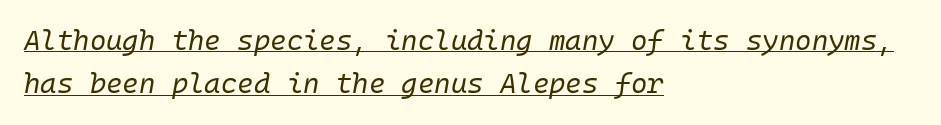
The line-height multiplier appears to be the usual default. This sample is left-justified, so line endings fall wherever the words run out. The type is set solid horizontally, with unmodified tracking. The passage shown is underscored from start to finish. The face looks like a standard text weight, possibly lighter. Is the type slanted? Yes — the strokes lean at a clear angle.
